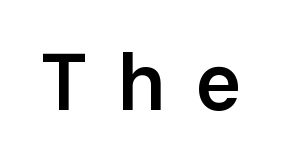
{"serif": "no", "italic": "no", "bold": "semi", "weight": "semibold", "width": "normal", "stroke_contrast": "low", "x_height": "medium", "monospaced": "no", "underline": "no", "letter_spacing": "wide", "letter_spacing_em": 0.37, "glyph_px": 79}
